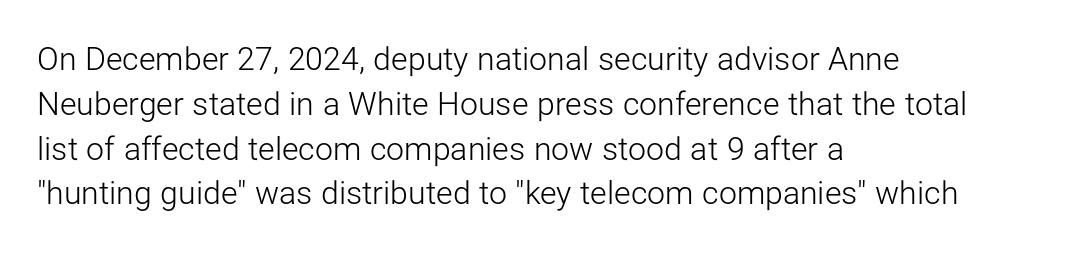
Q: Is the text bold? A: No.
Q: Is the text italic (slanted)? A: No, it is upright.
Q: Is the typeface a serif or a sans-serif typeface? A: Sans-serif.
Q: Is the text underlined? A: No.
Q: How is the paragraph aligned? A: Left-aligned.
Q: Is the spacing between letters normal or unusually wide? A: Normal.
Q: Is the spacing between lines tight, normal or loose? A: Normal.
Q: Width (condensed, normal, or wide)? A: Normal.
Q: Stroke contrast? A: Low.
Q: x-height? A: Medium.
Q: Monospaced? A: No.
